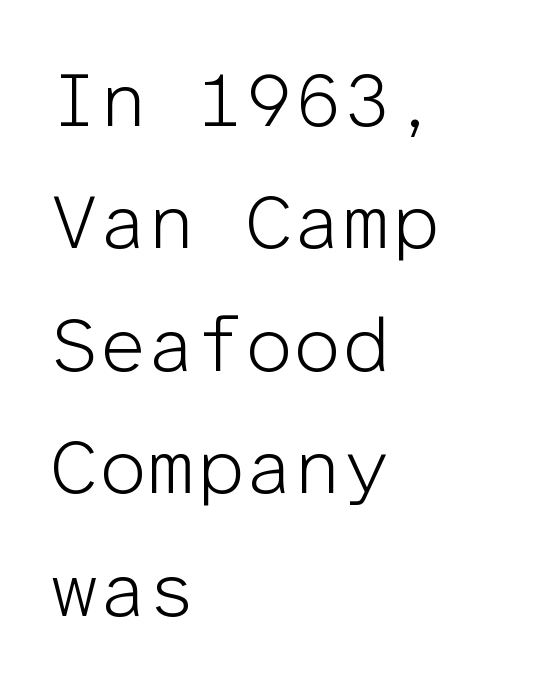
The image shows 77 px light sans-serif type, upright, monospaced; set left-aligned, normal line spacing (1.59x), normal letter spacing, not underlined; low stroke contrast and a medium x-height.
